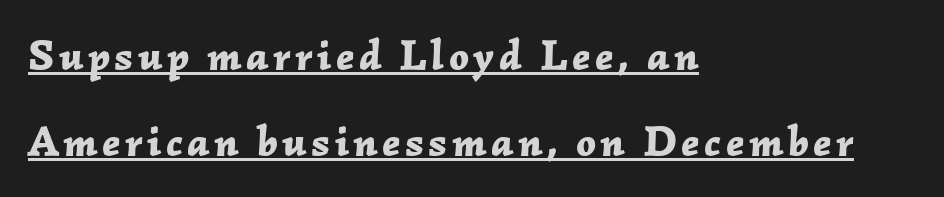
The rendering anchors every line to the left-hand side. The sample's only ornament is a line tracing under the words. A dark, heavy texture on the line: the type is bold. Do the characters align in a grid? No, the font is proportional.
